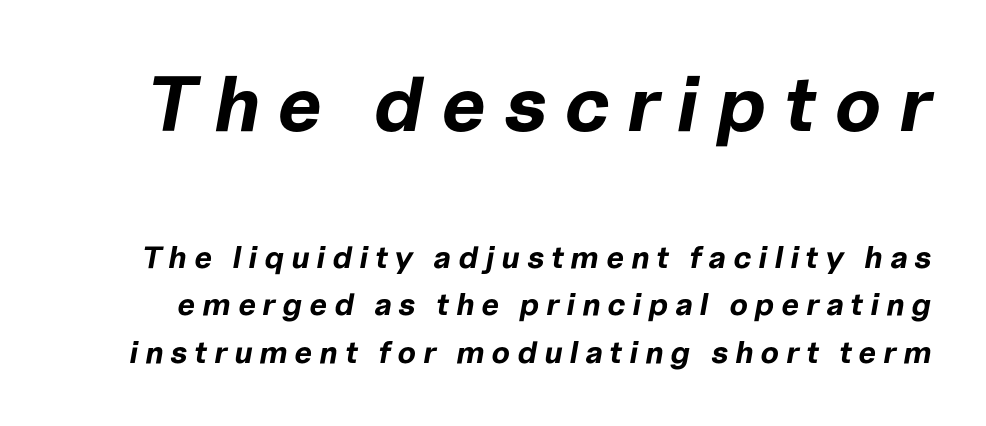
The image shows 78 px bold type, italic (leaning right); set normal line spacing (1.54x), unusually wide letter spacing (+0.23 em), not underlined; the first (top) block is 2.52x larger; low stroke contrast and a medium x-height.
